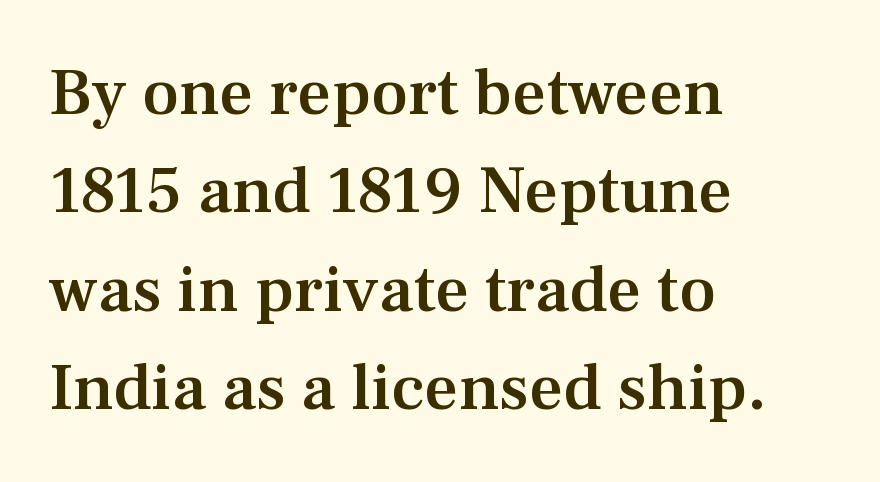
Check the space under the baseline: it is left empty. Tracking here is standard; glyphs follow each other at the usual distance. This is the regular roman posture of the typeface. Notice how descenders clear the ascenders below comfortably — that's standard leading.
